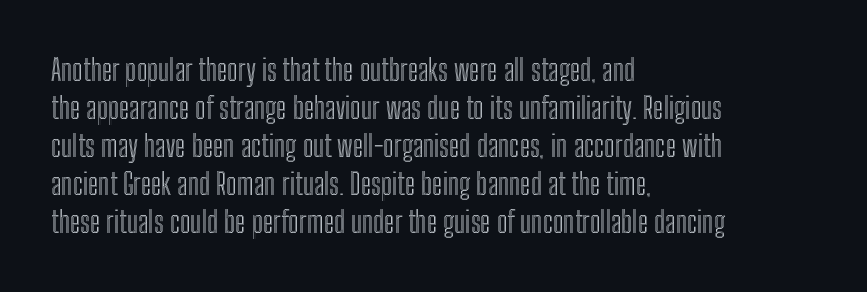
The passage shown stacks its lines at a standard gap. It's the straight-up-and-down kind of type. The letterforms sit shoulder to shoulder at normal distance. The face used here is proportionally spaced, like ordinary book or web type. Glance below the letters and you will spot only blank space.
